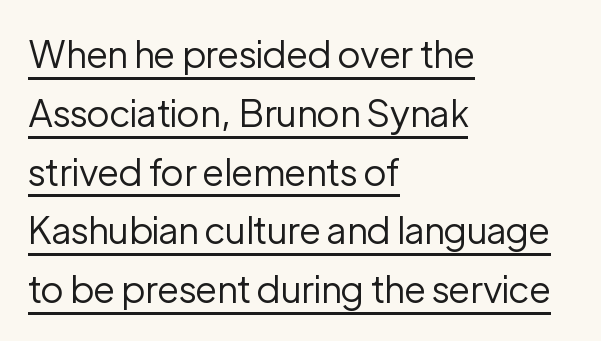
{"serif": "no", "italic": "no", "bold": "no", "weight": "regular", "width": "normal", "stroke_contrast": "low", "x_height": "medium", "monospaced": "no", "underline": "yes", "align": "left", "line_spacing": "normal", "line_spacing_ratio": 1.59, "letter_spacing": "normal", "letter_spacing_em": 0.0, "glyph_px": 37}
